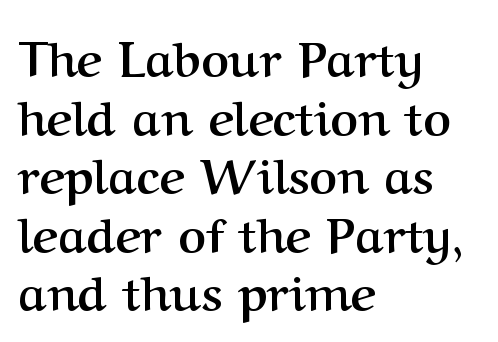
The image shows 48 px semibold serif type, upright; set left-aligned, line spacing 1.22x, normal letter spacing, not underlined; medium stroke contrast and a medium x-height.
